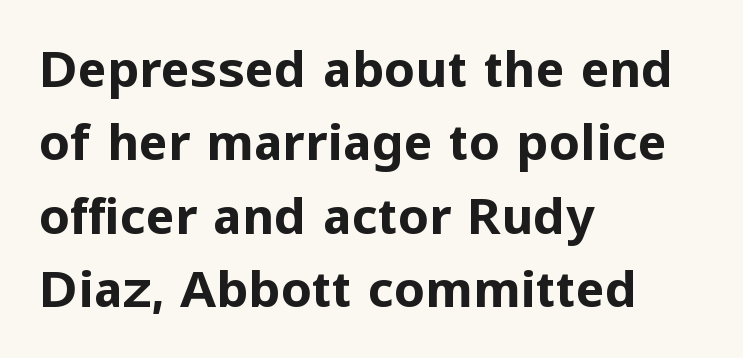
The image shows 49 px bold sans-serif type, upright; set left-aligned, normal line spacing (1.5x), normal letter spacing, not underlined; low stroke contrast and a medium x-height.
